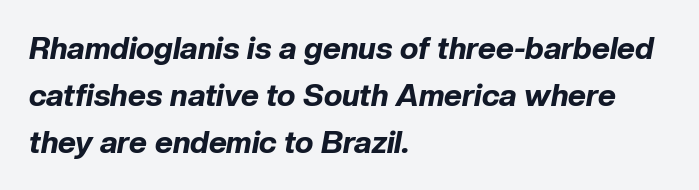
Q: Is the text bold? A: Yes.
Q: Is the text italic (slanted)? A: Yes, it leans right by about 10 degrees.
Q: Is the text underlined? A: No.
Q: How is the paragraph aligned? A: Left-aligned.
Q: Is the spacing between letters normal or unusually wide? A: Normal.
Q: Is the spacing between lines tight, normal or loose? A: Normal.
Q: Width (condensed, normal, or wide)? A: Normal.
Q: Stroke contrast? A: Low.
Q: x-height? A: Medium.
Q: Monospaced? A: No.
